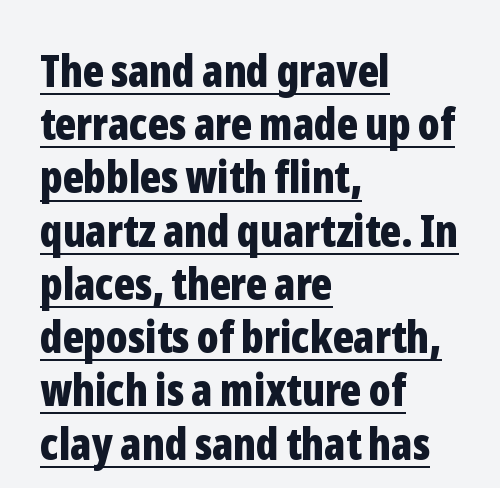
{"serif": "no", "italic": "no", "bold": "yes", "weight": "bold", "width": "condensed", "stroke_contrast": "low", "x_height": "medium", "monospaced": "no", "underline": "yes", "align": "left", "line_spacing_ratio": 1.21, "letter_spacing": "normal", "letter_spacing_em": 0.0, "glyph_px": 44}
